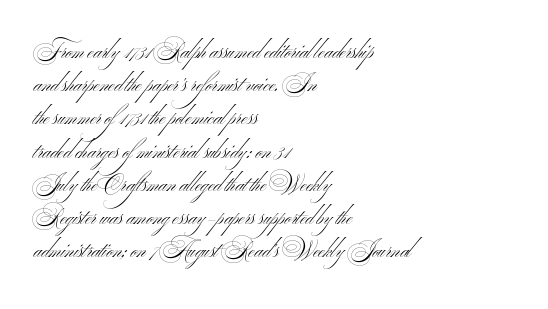
{"bold": "no", "underline": "no", "align": "left", "line_spacing": "normal", "line_spacing_ratio": 1.58, "letter_spacing": "normal", "letter_spacing_em": 0.0, "glyph_px": 21}
